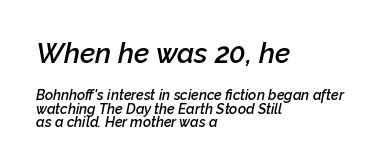
The image shows 28 px semibold type, italic (leaning right); set left-aligned, tight line spacing (0.98x), normal letter spacing, not underlined; the first (top) block is 2.0x larger; low stroke contrast and a medium x-height.
